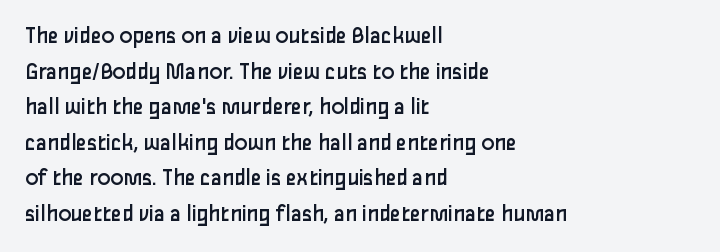
{"italic": "no", "bold": "no", "underline": "no", "align": "left", "line_spacing": "normal", "line_spacing_ratio": 1.48, "letter_spacing": "normal", "letter_spacing_em": 0.0, "glyph_px": 24}
